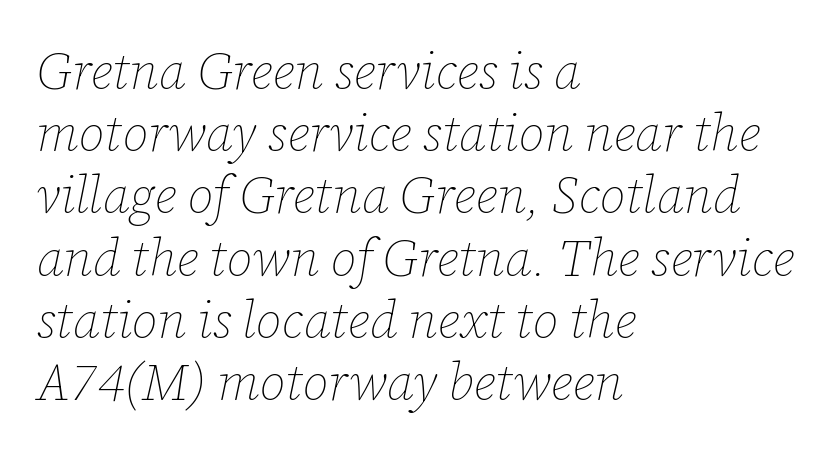
Each word holds together tightly as a unit, with standard inter-letter gaps. The strip under each line holds only bare page. If you drew a line through each stem, it would be angled. Is the block centered? No — it sits flush against the left margin.
